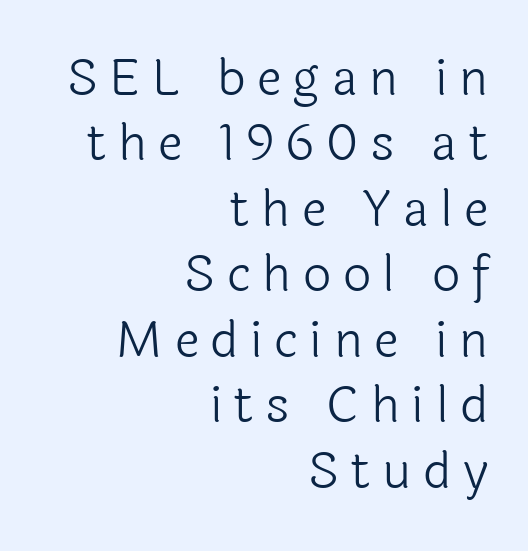
The image shows 50 px light sans-serif type, upright; set right-aligned, normal line spacing (1.31x), unusually wide letter spacing (+0.23 em), not underlined; a medium x-height.
